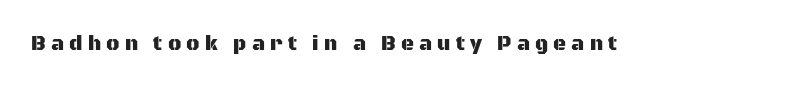
Q: Is the text italic (slanted)? A: No, it is upright.
Q: Is the text underlined? A: No.
Q: Is the spacing between letters normal or unusually wide? A: Unusually wide.
